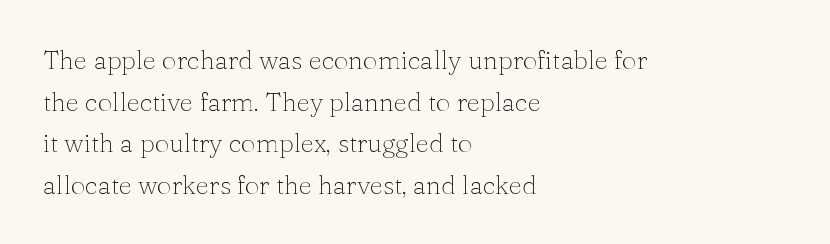
Q: Is the text bold? A: No.
Q: Is the text italic (slanted)? A: No, it is upright.
Q: Is the text underlined? A: No.
Q: How is the paragraph aligned? A: Left-aligned.
Q: Is the spacing between letters normal or unusually wide? A: Normal.
Q: Is the spacing between lines tight, normal or loose? A: Normal.
